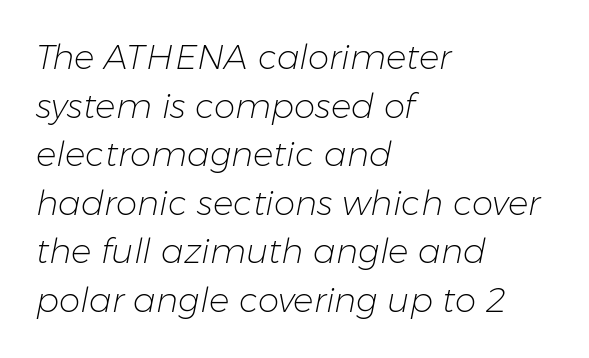
Inter-character spacing is left at the font's built-in metrics. Does the copy run flush right? No — it runs flush left. The specimen reads as italic at a glance. Beneath every word, the page is bare. Here the designer chose a conventional face with non-uniform glyph widths.
